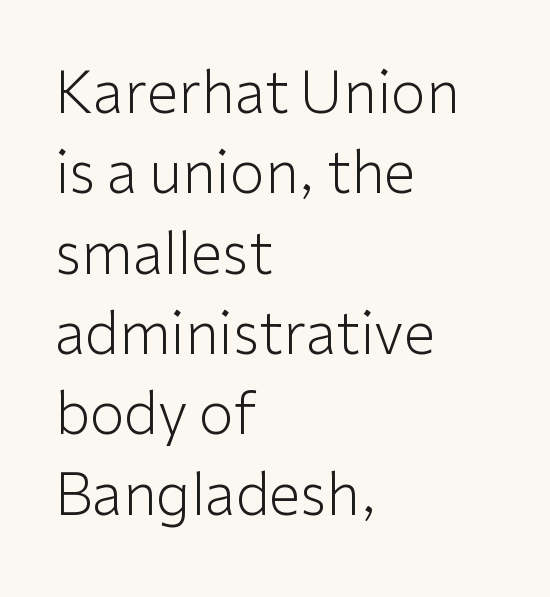
The image shows 57 px light sans-serif type, upright; set left-aligned, normal line spacing (1.41x), normal letter spacing, not underlined; low stroke contrast and a medium x-height.
